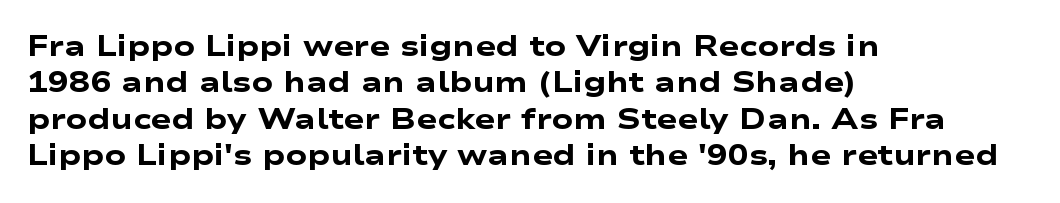
The image shows 28 px heavy, wide sans-serif type; set left-aligned, normal line spacing (1.3x), normal letter spacing, not underlined; low stroke contrast and a medium x-height.
